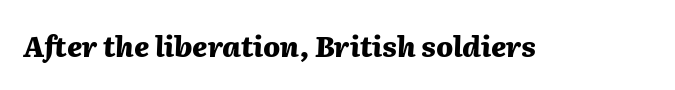
Q: Is the text bold? A: Yes.
Q: Is the text italic (slanted)? A: Yes, it leans right by about 2 degrees.
Q: Is the text underlined? A: No.
Q: Is the spacing between letters normal or unusually wide? A: Normal.
Q: Width (condensed, normal, or wide)? A: Normal.
Q: Stroke contrast? A: Medium.
Q: x-height? A: Medium.
Q: Monospaced? A: No.
